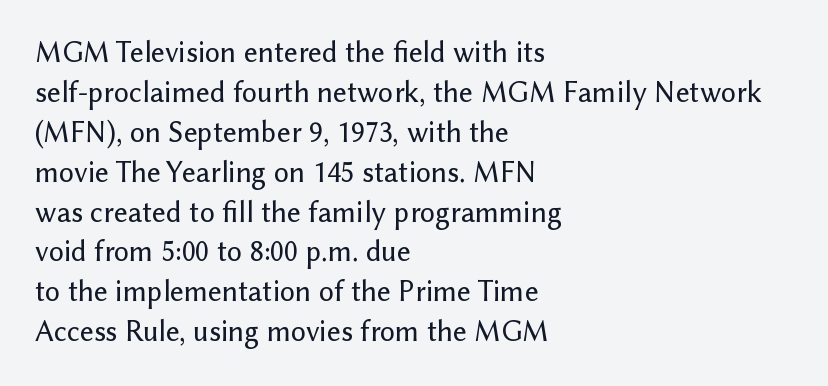
Q: Is the text italic (slanted)? A: No, it is upright.
Q: Is the typeface a serif or a sans-serif typeface? A: Sans-serif.
Q: Is the text underlined? A: No.
Q: How is the paragraph aligned? A: Left-aligned.
Q: Is the spacing between letters normal or unusually wide? A: Normal.
Q: Is the spacing between lines tight, normal or loose? A: Normal.
Q: Width (condensed, normal, or wide)? A: Normal.
Q: Stroke contrast? A: Low.
Q: x-height? A: Medium.
Q: Monospaced? A: No.
